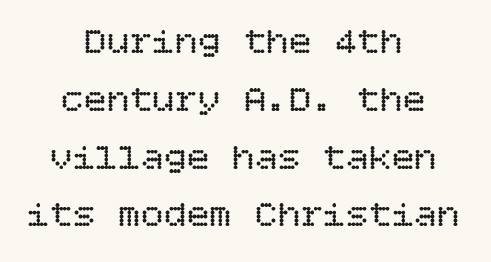
{"italic": "no", "bold": "no", "weight": "regular", "width": "normal", "stroke_contrast": "low", "x_height": "large", "underline": "no", "align": "center", "line_spacing": "normal", "line_spacing_ratio": 1.52, "letter_spacing": "normal", "letter_spacing_em": 0.0, "glyph_px": 38}
